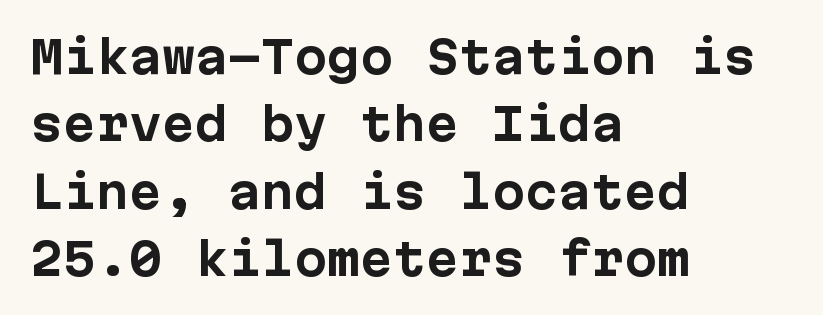
Descender tails drop into unmarked territory. Vertical spacing — default. Where is the straight margin? On the left. The type is set solid horizontally, with unmodified tracking. The lettering holds an erect, upright posture throughout.
